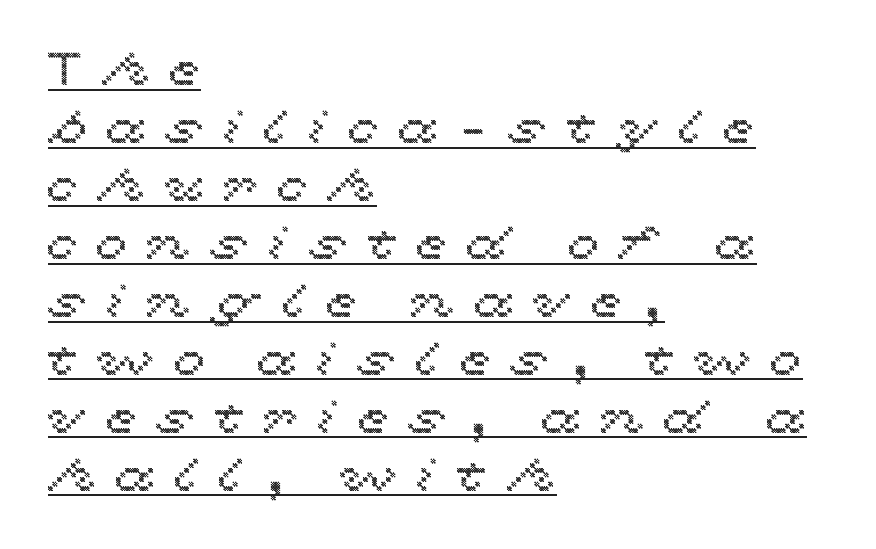
Q: Is the text italic (slanted)? A: Yes.
Q: Is the text underlined? A: Yes.
Q: How is the paragraph aligned? A: Left-aligned.
Q: Is the spacing between letters normal or unusually wide? A: Unusually wide.
Q: Is the spacing between lines tight, normal or loose? A: Normal.
Q: Width (condensed, normal, or wide)? A: Wide.
Q: x-height? A: Medium.
Q: Monospaced? A: No.
